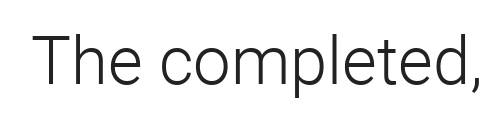
The image shows 67 px light sans-serif type, upright; set normal letter spacing, not underlined; low stroke contrast and a medium x-height.
